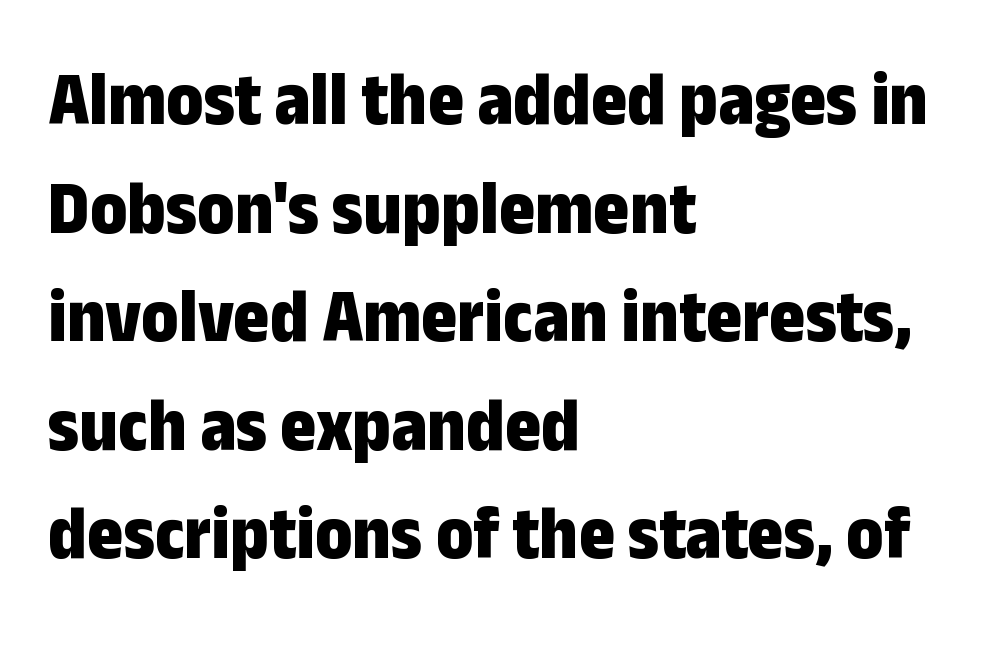
The image shows 77 px bold, condensed sans-serif type, upright; set left-aligned, normal line spacing (1.41x), normal letter spacing, not underlined; low stroke contrast and a medium x-height.
